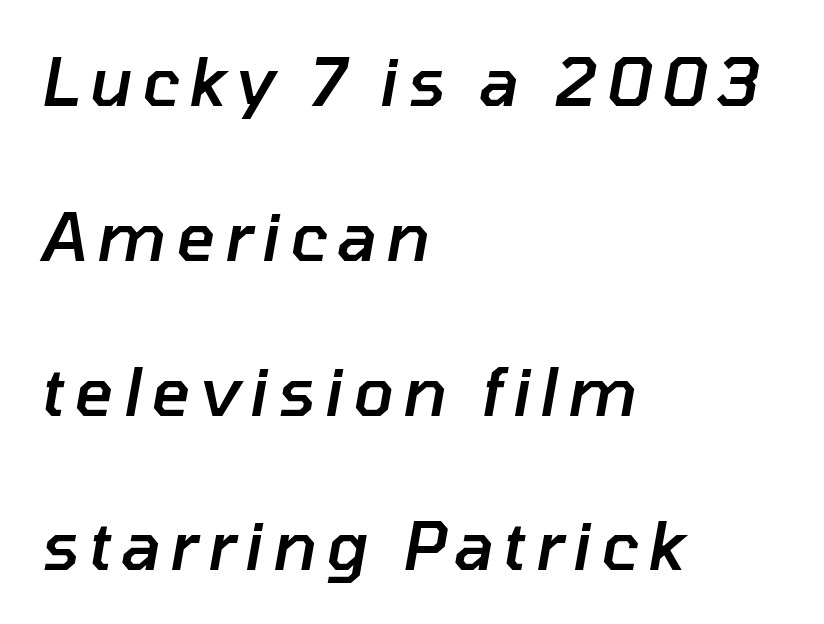
{"italic": "yes", "lean": "right", "slant_degrees": 10, "bold": "semi", "weight": "semibold", "width": "normal", "stroke_contrast": "low", "x_height": "medium", "monospaced": "no", "underline": "no", "align": "left", "line_spacing": "loose", "line_spacing_ratio": 2.31, "glyph_px": 67}
